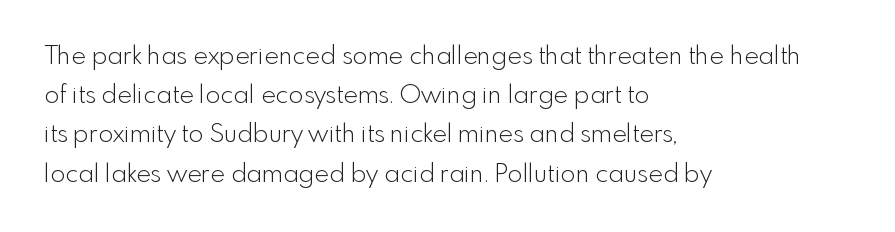
{"italic": "no", "bold": "no", "underline": "no", "align": "left", "line_spacing": "normal", "line_spacing_ratio": 1.57, "letter_spacing": "normal", "letter_spacing_em": 0.0, "glyph_px": 25}
